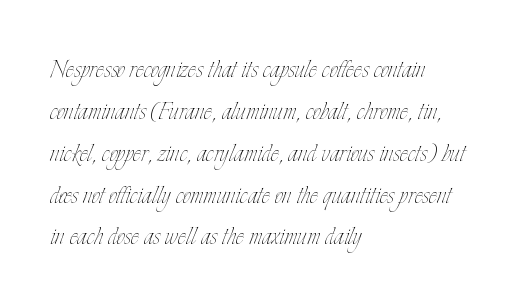
Q: Is the text bold? A: No.
Q: Is the text italic (slanted)? A: Yes.
Q: Is the text underlined? A: No.
Q: How is the paragraph aligned? A: Left-aligned.
Q: Is the spacing between letters normal or unusually wide? A: Normal.
Q: Is the spacing between lines tight, normal or loose? A: Normal.
Q: Width (condensed, normal, or wide)? A: Condensed.
Q: Stroke contrast? A: Low.
Q: x-height? A: Small.
Q: Monospaced? A: No.
